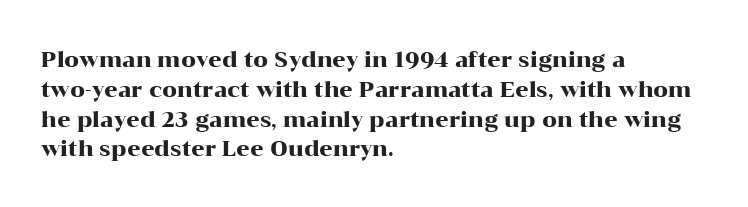
Which margin do the lines hug? The left one — the right edge is uneven. The letters stand upright; this is a roman face. Any mark beneath the type? The region is blank. The space between consecutive lines is moderate. No extra tracking has been applied to these lines.
